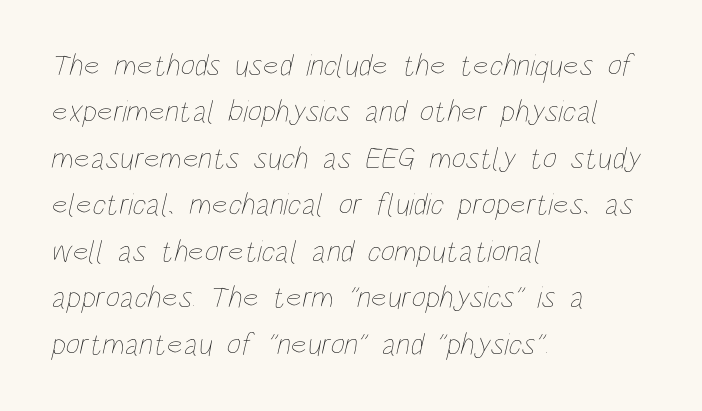
Just letters on the line, the space beneath them empty. Between one letter and the next there's only the usual sliver of space. Character widths vary here, with narrow letters taking less room than wide ones. Summary of weight: not heavy and not bold. The paragraph shown leans on its left margin.
